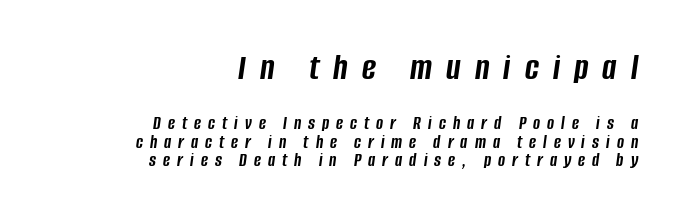
The image shows 38 px semibold, condensed type, italic (leaning right); set right-aligned, tight line spacing (0.97x), unusually wide letter spacing (+0.37 em), not underlined; the first (top) block is 2.0x larger; low stroke contrast and a large x-height.
